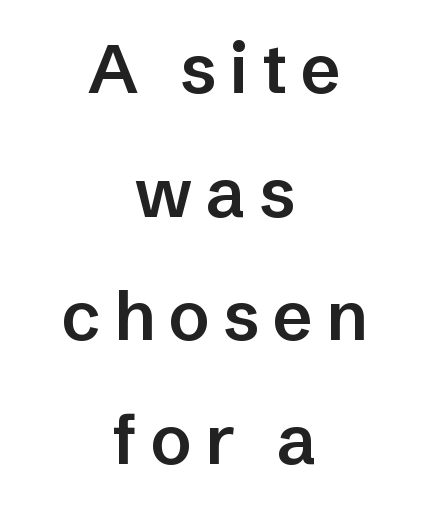
Q: Is the text bold? A: Semi-bold.
Q: Is the text italic (slanted)? A: No, it is upright.
Q: Is the typeface a serif or a sans-serif typeface? A: Sans-serif.
Q: Is the text underlined? A: No.
Q: How is the paragraph aligned? A: Centered.
Q: Width (condensed, normal, or wide)? A: Normal.
Q: Stroke contrast? A: Low.
Q: x-height? A: Medium.
Q: Monospaced? A: No.
